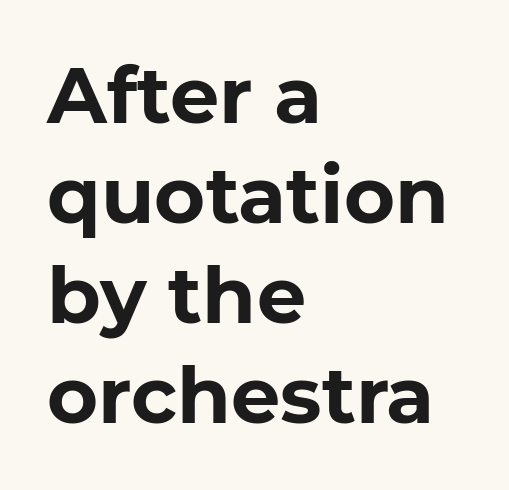
{"serif": "no", "italic": "no", "bold": "yes", "weight": "bold", "width": "normal", "stroke_contrast": "low", "x_height": "medium", "monospaced": "no", "underline": "no", "align": "left", "line_spacing": "normal", "line_spacing_ratio": 1.28, "letter_spacing": "normal", "letter_spacing_em": 0.0, "glyph_px": 78}
